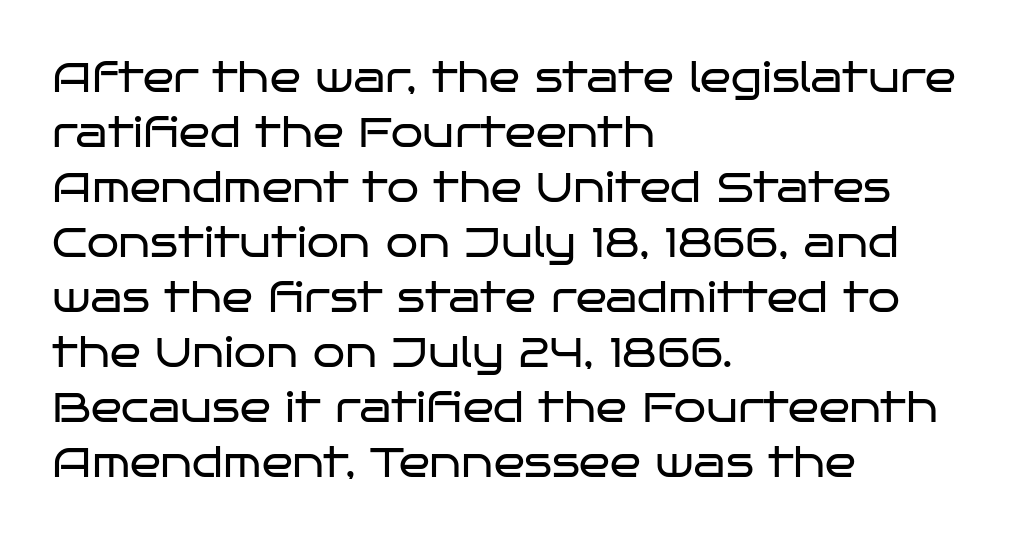
{"serif": "no", "italic": "no", "bold": "no", "weight": "regular", "width": "wide", "stroke_contrast": "low", "x_height": "large", "monospaced": "no", "underline": "no", "align": "left", "line_spacing": "normal", "line_spacing_ratio": 1.34, "letter_spacing": "normal", "letter_spacing_em": 0.0, "glyph_px": 41}
